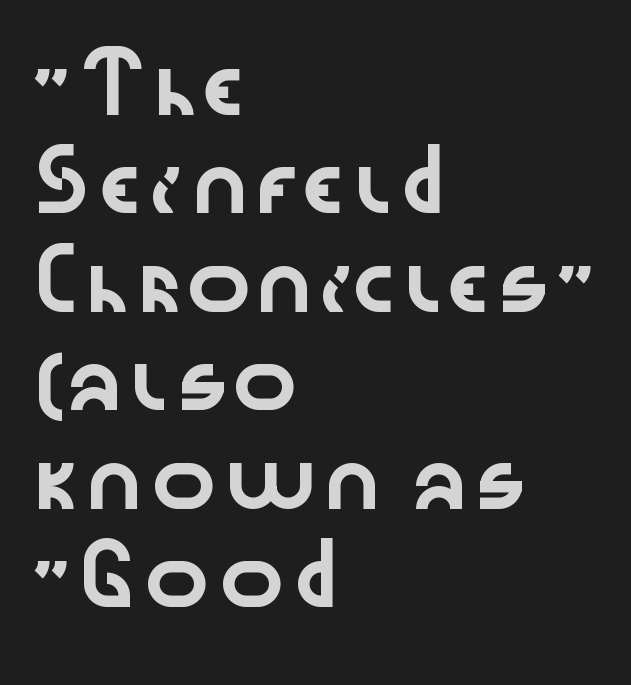
{"serif": "no", "italic": "no", "width": "wide", "stroke_contrast": "low", "x_height": "medium", "monospaced": "no", "underline": "no", "align": "left", "line_spacing_ratio": 1.79, "letter_spacing": "normal", "letter_spacing_em": 0.0, "glyph_px": 55}
